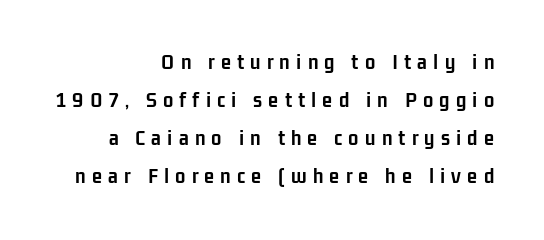
The image shows 23 px bold type, upright; set right-aligned, normal line spacing (1.65x), unusually wide letter spacing (+0.27 em), not underlined.
